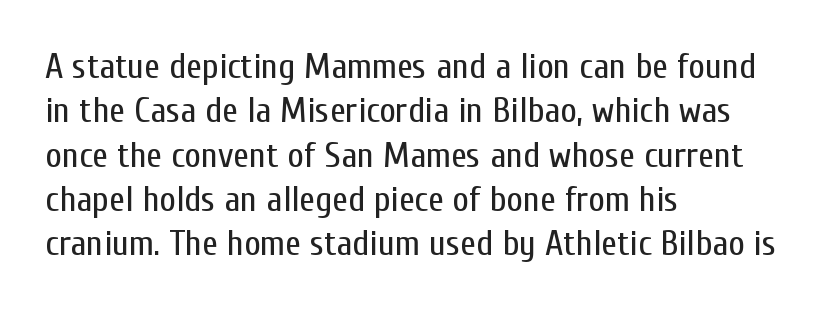
The image shows 36 px regular-weight, condensed sans-serif type, upright; set left-aligned, line spacing 1.23x, normal letter spacing, not underlined; low stroke contrast and a medium x-height.
